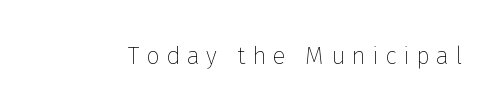
{"italic": "no", "bold": "no", "underline": "no", "letter_spacing": "wide", "letter_spacing_em": 0.28, "glyph_px": 24}
